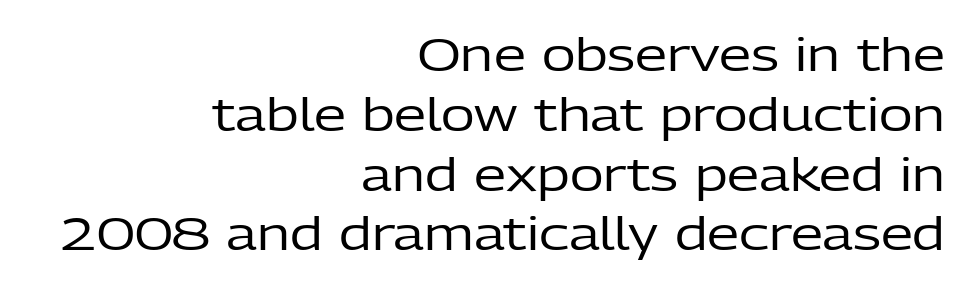
{"serif": "no", "italic": "no", "bold": "no", "weight": "regular", "width": "normal", "stroke_contrast": "low", "x_height": "medium", "monospaced": "no", "underline": "no", "align": "right", "line_spacing": "normal", "line_spacing_ratio": 1.3, "letter_spacing": "normal", "letter_spacing_em": 0.0, "glyph_px": 46}
